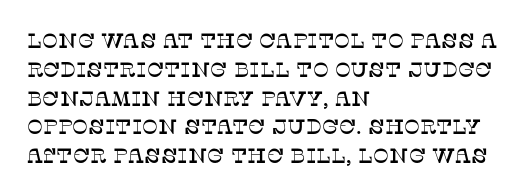
Q: Is the text italic (slanted)? A: No, it is upright.
Q: Is the text underlined? A: No.
Q: How is the paragraph aligned? A: Left-aligned.
Q: Is the spacing between letters normal or unusually wide? A: Normal.
Q: Is the spacing between lines tight, normal or loose? A: Normal.
